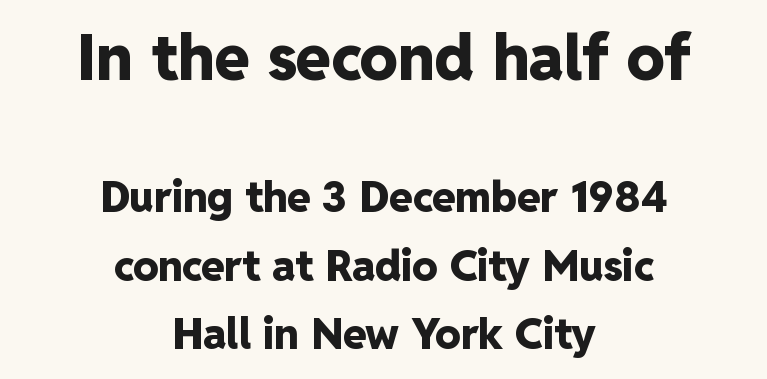
The image shows 63 px heavy sans-serif type, upright; set centered, normal line spacing (1.63x), normal letter spacing, not underlined; the first (top) block is 1.5x larger; low stroke contrast and a medium x-height.
